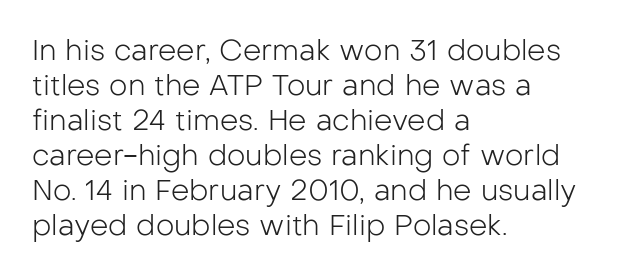
{"serif": "no", "italic": "no", "bold": "no", "weight": "light", "width": "normal", "stroke_contrast": "low", "x_height": "medium", "monospaced": "no", "underline": "no", "align": "left", "line_spacing_ratio": 1.21, "letter_spacing": "normal", "letter_spacing_em": 0.0, "glyph_px": 29}
